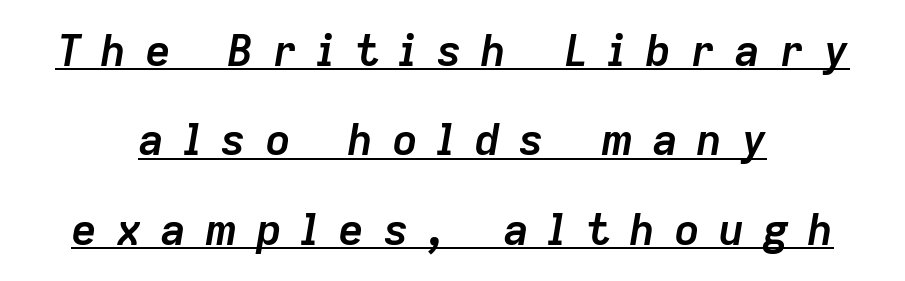
Q: Is the text bold? A: Yes.
Q: Is the text italic (slanted)? A: Yes, it leans right by about 9 degrees.
Q: Is the text underlined? A: Yes.
Q: How is the paragraph aligned? A: Centered.
Q: Is the spacing between letters normal or unusually wide? A: Unusually wide.
Q: Is the spacing between lines tight, normal or loose? A: Loose.
Q: Width (condensed, normal, or wide)? A: Normal.
Q: Stroke contrast? A: Low.
Q: x-height? A: Medium.
Q: Monospaced? A: No.
